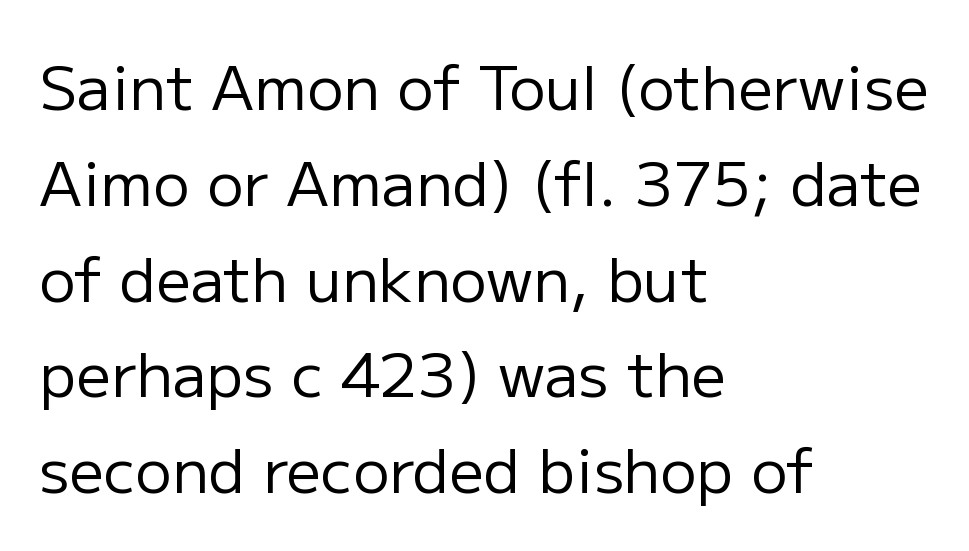
Q: Is the text bold? A: No.
Q: Is the text italic (slanted)? A: No, it is upright.
Q: Is the typeface a serif or a sans-serif typeface? A: Sans-serif.
Q: Is the text underlined? A: No.
Q: How is the paragraph aligned? A: Left-aligned.
Q: Is the spacing between letters normal or unusually wide? A: Normal.
Q: Is the spacing between lines tight, normal or loose? A: Normal.
Q: Width (condensed, normal, or wide)? A: Normal.
Q: Stroke contrast? A: Low.
Q: x-height? A: Medium.
Q: Monospaced? A: No.
